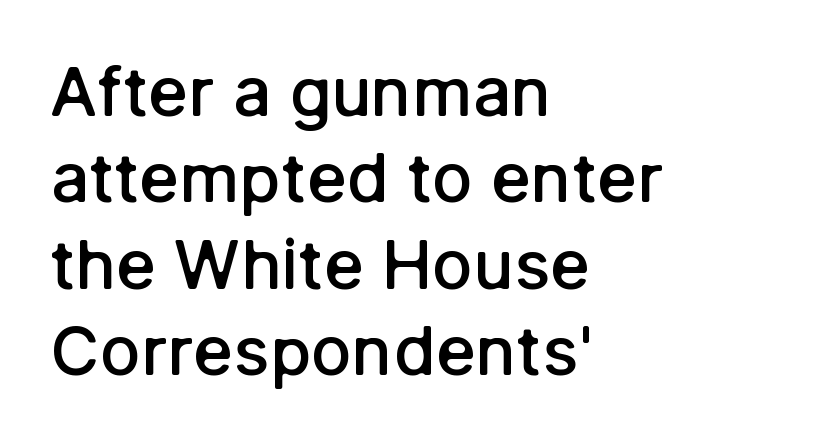
Type without underlining. I'd describe the lettering as semibold — firm but not a full bold. When letters stand straight like this, we call the style roman or upright. This sample has the flowing, uneven cadence of proportional lettering. Casual observation: everything's shoved over to the left.
